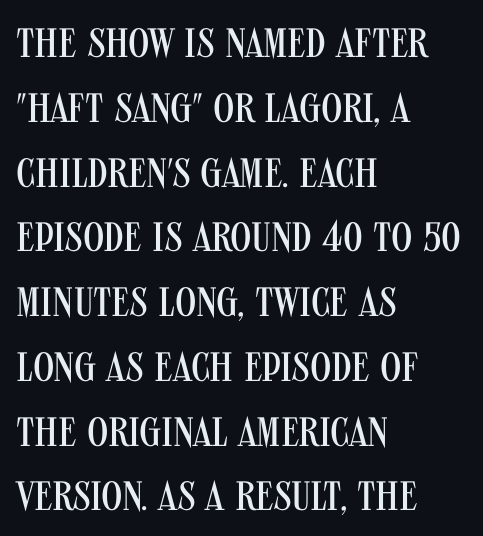
{"serif": "no", "italic": "no", "bold": "no", "weight": "regular", "width": "condensed", "stroke_contrast": "medium", "x_height": "large", "monospaced": "no", "underline": "no", "align": "left", "line_spacing": "normal", "line_spacing_ratio": 1.58, "letter_spacing": "normal", "letter_spacing_em": 0.0, "glyph_px": 41}
